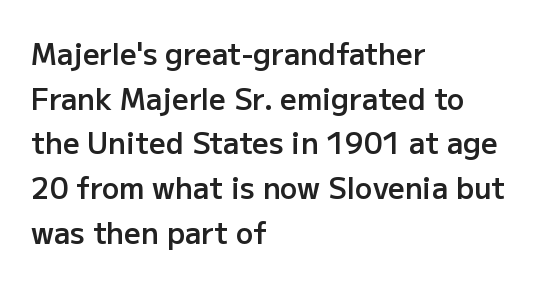
The image shows 29 px semibold sans-serif type, upright; set left-aligned, normal line spacing (1.54x), normal letter spacing, not underlined; low stroke contrast and a medium x-height.
